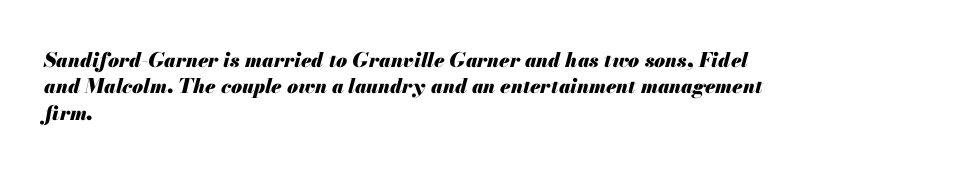
Q: Is the text bold? A: Yes.
Q: Is the text italic (slanted)? A: Yes, it leans right by about 13 degrees.
Q: Is the text underlined? A: No.
Q: How is the paragraph aligned? A: Left-aligned.
Q: Is the spacing between letters normal or unusually wide? A: Normal.
Q: Is the spacing between lines tight, normal or loose? A: Normal.
